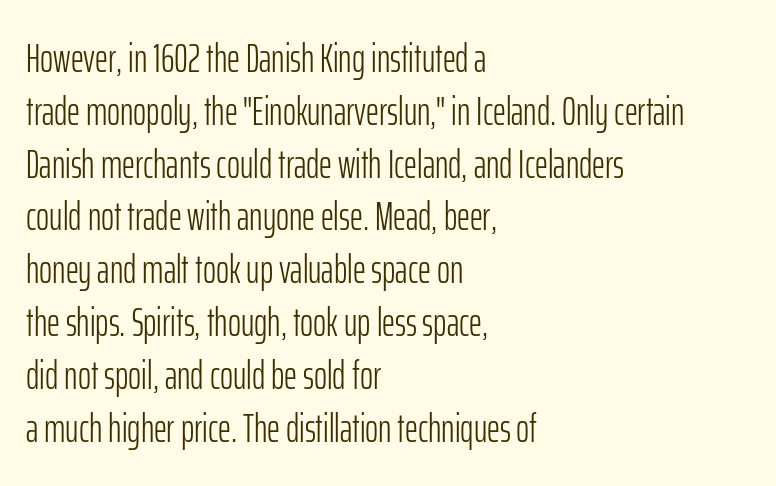
{"serif": "no", "italic": "no", "bold": "no", "weight": "light", "width": "condensed", "stroke_contrast": "low", "x_height": "medium", "monospaced": "no", "underline": "no", "align": "left", "line_spacing": "normal", "line_spacing_ratio": 1.32, "letter_spacing": "normal", "letter_spacing_em": 0.0, "glyph_px": 40}
